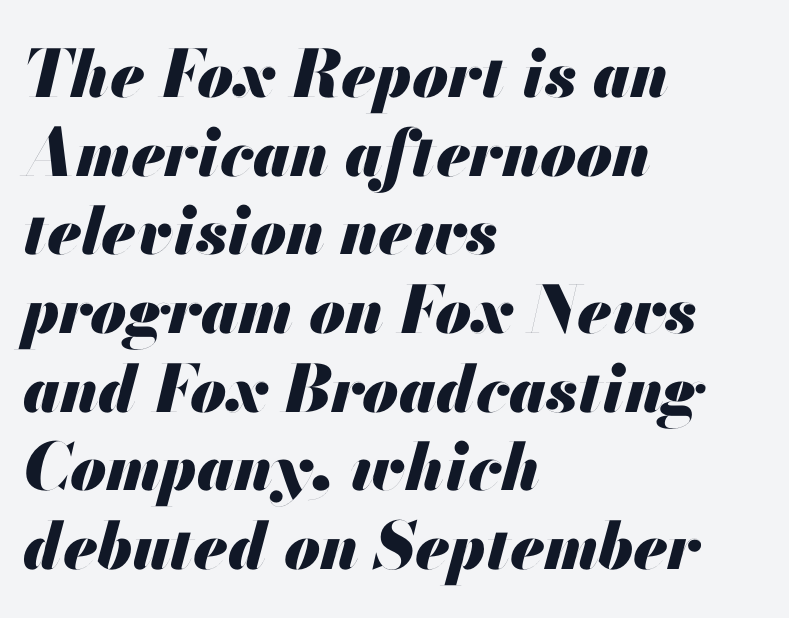
Typesetter's note: full bold, strokes at maximum text heaviness. Spacing verdict: proportional, widths tailored to each character. The text block is weighted toward the left margin, trailing off unevenly rightward. The whole block is typeset with a tilt. Tracking value appears to be zero — textbook default spacing. Check the space under the baseline: it is left empty.
